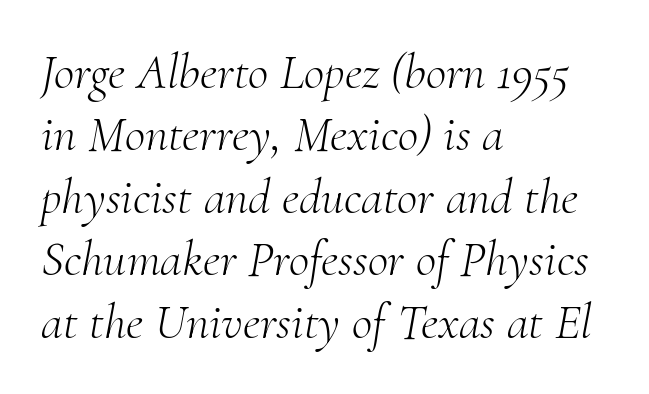
Regular leading. Observe the lean: these are italic letterforms. This sample is left-justified, so line endings fall wherever the words run out. Here the designer chose a conventional face with non-uniform glyph widths. The text was rendered using a seriffed face with decorative stroke endings.
